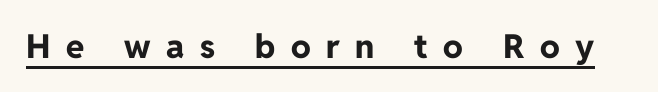
The image shows 33 px bold sans-serif type, upright; set unusually wide letter spacing (+0.47 em), underlined; low stroke contrast and a medium x-height.
